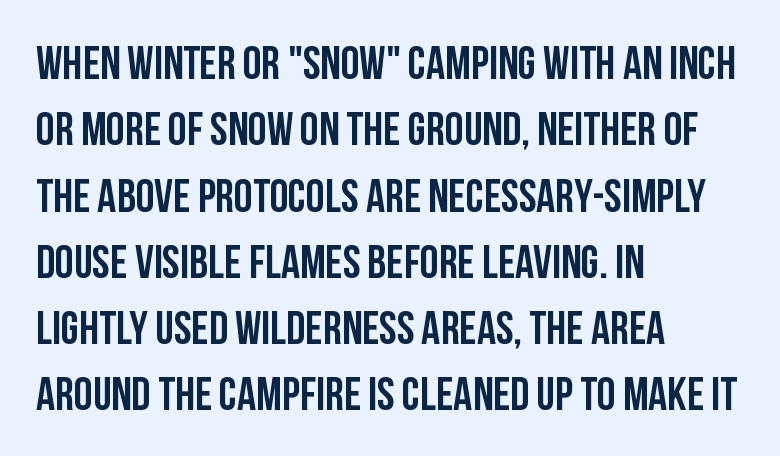
The image shows 47 px condensed sans-serif type, upright; set left-aligned, normal line spacing (1.41x), normal letter spacing, not underlined; low stroke contrast and a large x-height.
